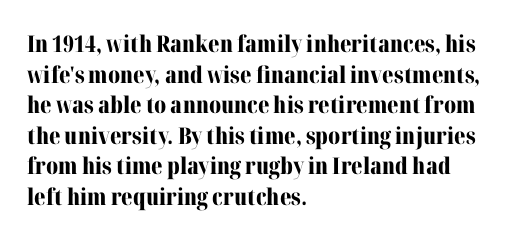
{"italic": "no", "bold": "yes", "underline": "no", "align": "left", "line_spacing": "normal", "line_spacing_ratio": 1.33, "letter_spacing": "normal", "letter_spacing_em": 0.0, "glyph_px": 23}
